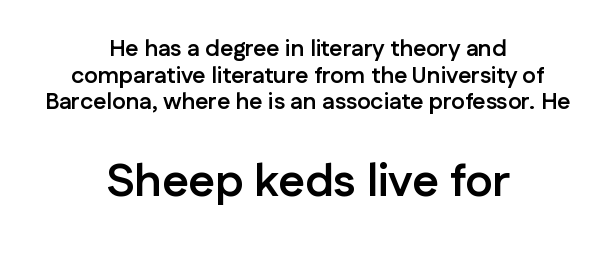
The image shows 46 px semibold sans-serif type, upright; set centered, line spacing 1.16x, normal letter spacing, not underlined; the second (bottom) block is 2.0x larger; low stroke contrast and a medium x-height.
